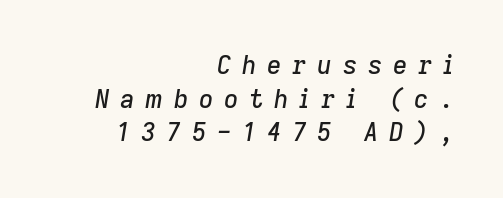
Every row of glyphs terminates at an identical x-position on the right. The whole block is typeset with a tilt. The designer left line spacing at the default. The tracking reads as deliberately expanded to a designer's eye. Beneath every word, the page is bare.
